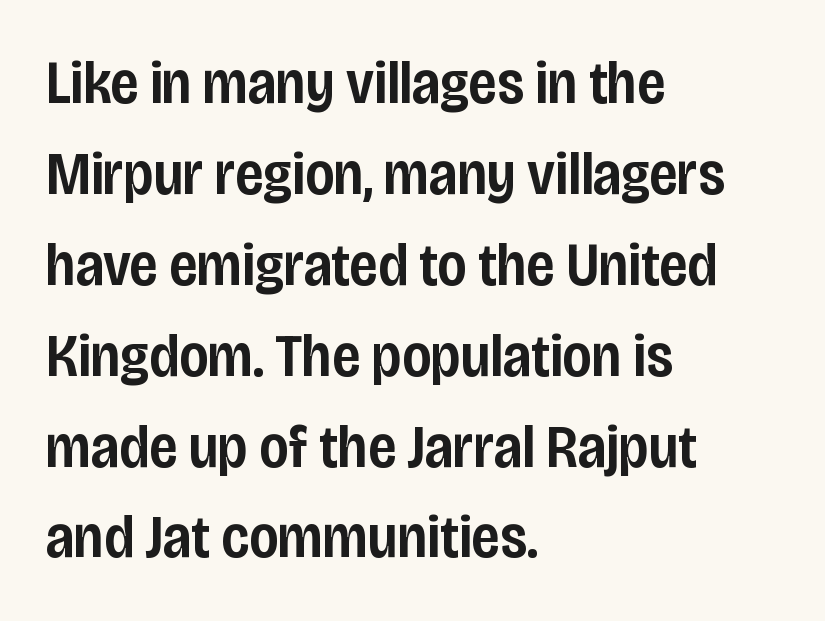
{"serif": "no", "italic": "no", "bold": "semi", "weight": "semibold", "width": "condensed", "stroke_contrast": "low", "x_height": "large", "monospaced": "no", "underline": "no", "align": "left", "line_spacing": "normal", "line_spacing_ratio": 1.49, "letter_spacing": "normal", "letter_spacing_em": 0.0, "glyph_px": 61}
